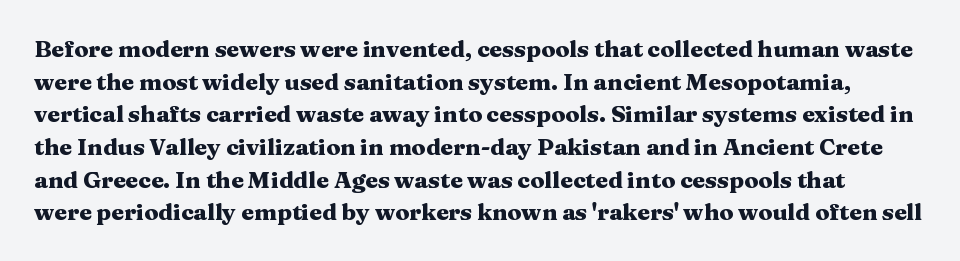
Typographic density is high because the face is bold. Type without underlining. The axis of the letterforms is exactly vertical. A typesetter would call this zero additional tracking.
